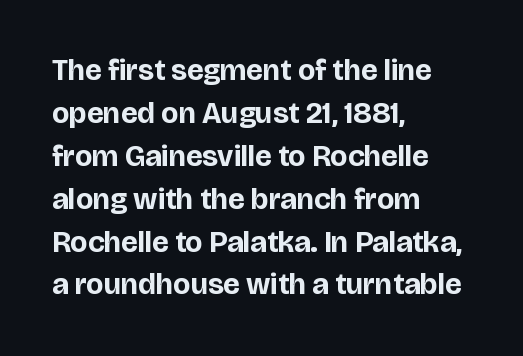
Q: Is the text bold? A: Yes.
Q: Is the text italic (slanted)? A: No, it is upright.
Q: Is the typeface a serif or a sans-serif typeface? A: Sans-serif.
Q: Is the text underlined? A: No.
Q: How is the paragraph aligned? A: Left-aligned.
Q: Is the spacing between letters normal or unusually wide? A: Normal.
Q: Is the spacing between lines tight, normal or loose? A: Normal.
Q: Width (condensed, normal, or wide)? A: Normal.
Q: Stroke contrast? A: Low.
Q: x-height? A: Large.
Q: Monospaced? A: No.
